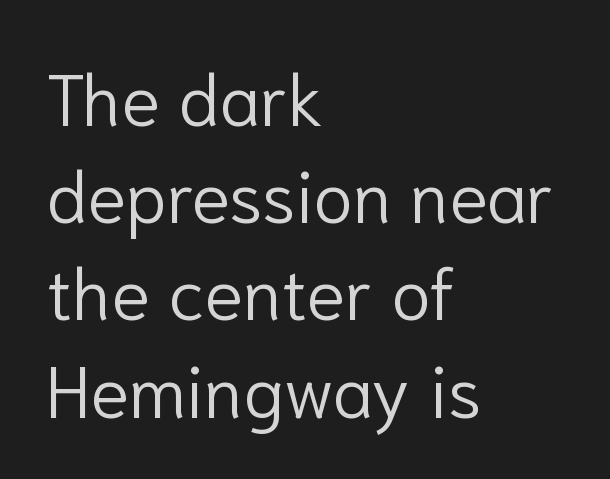
{"serif": "no", "italic": "no", "bold": "no", "weight": "light", "width": "normal", "stroke_contrast": "low", "x_height": "medium", "monospaced": "no", "underline": "no", "align": "left", "line_spacing": "normal", "line_spacing_ratio": 1.35, "letter_spacing": "normal", "letter_spacing_em": 0.0, "glyph_px": 72}
